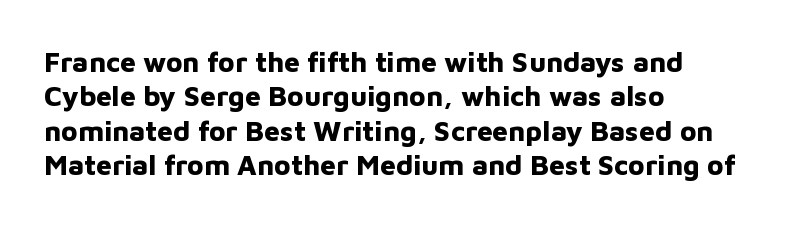
The image shows 28 px bold sans-serif type, upright; set left-aligned, line spacing 1.23x, normal letter spacing, not underlined; low stroke contrast and a medium x-height.
